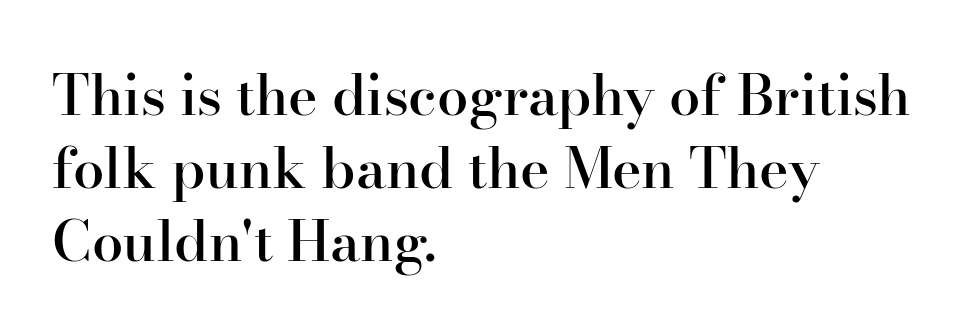
{"serif": "yes", "italic": "no", "bold": "semi", "weight": "semibold", "width": "normal", "stroke_contrast": "high", "x_height": "small", "monospaced": "no", "underline": "no", "align": "left", "line_spacing": "normal", "line_spacing_ratio": 1.3, "letter_spacing": "normal", "letter_spacing_em": 0.0, "glyph_px": 56}
